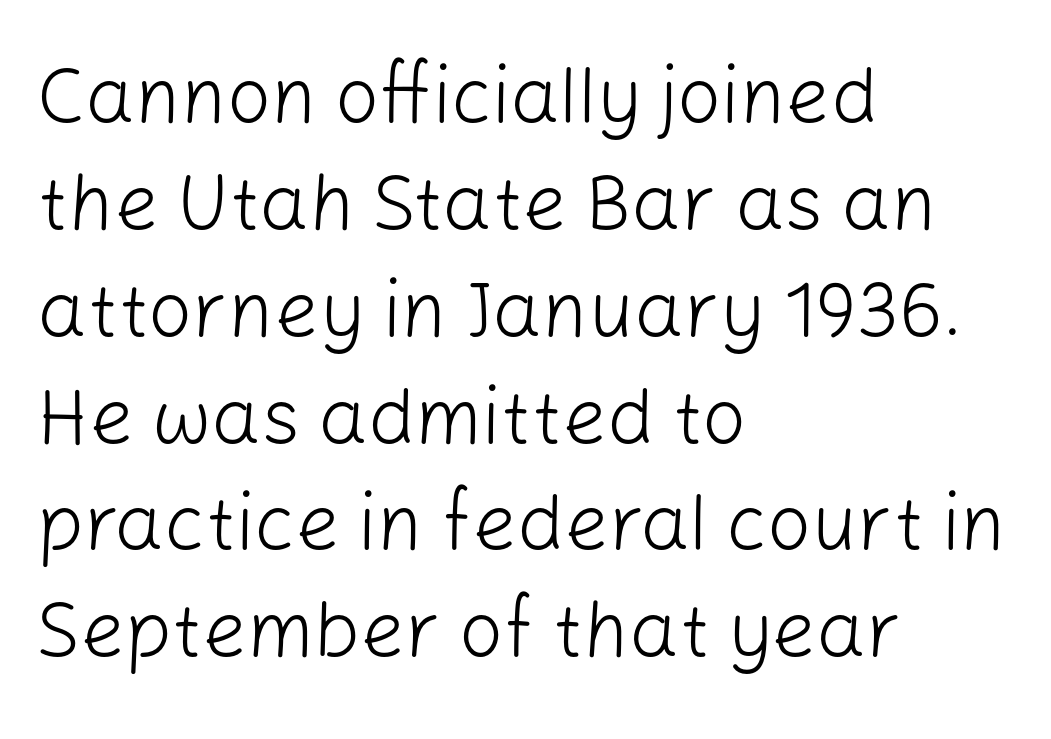
Q: Is the text bold? A: No.
Q: Is the text italic (slanted)? A: No, it is upright.
Q: Is the typeface a serif or a sans-serif typeface? A: Sans-serif.
Q: Is the text underlined? A: No.
Q: How is the paragraph aligned? A: Left-aligned.
Q: Is the spacing between letters normal or unusually wide? A: Normal.
Q: Is the spacing between lines tight, normal or loose? A: Normal.
Q: Width (condensed, normal, or wide)? A: Normal.
Q: Stroke contrast? A: Low.
Q: x-height? A: Medium.
Q: Monospaced? A: No.
